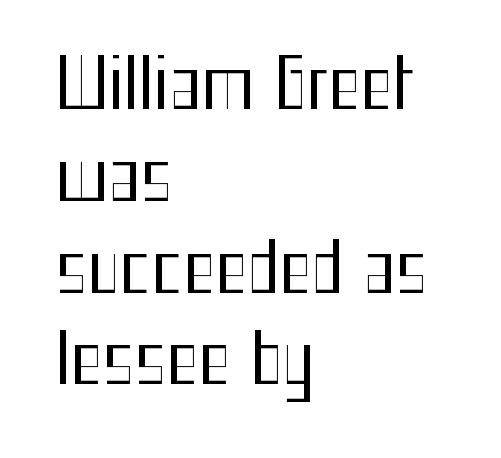
{"serif": "no", "italic": "no", "bold": "no", "weight": "regular", "width": "condensed", "stroke_contrast": "medium", "x_height": "medium", "monospaced": "no", "underline": "no", "align": "left", "line_spacing": "normal", "line_spacing_ratio": 1.35, "letter_spacing": "normal", "letter_spacing_em": 0.0, "glyph_px": 68}
